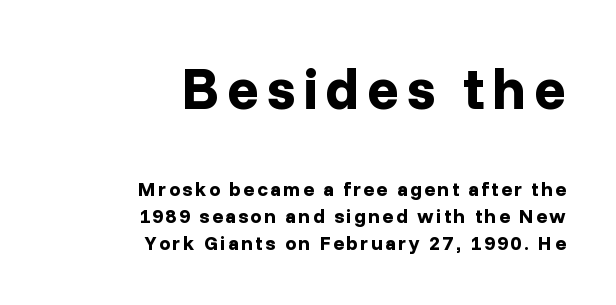
The image shows 59 px bold sans-serif type, upright; set right-aligned, normal line spacing (1.34x), not underlined; the first (top) block is 2.95x larger; low stroke contrast and a medium x-height.
